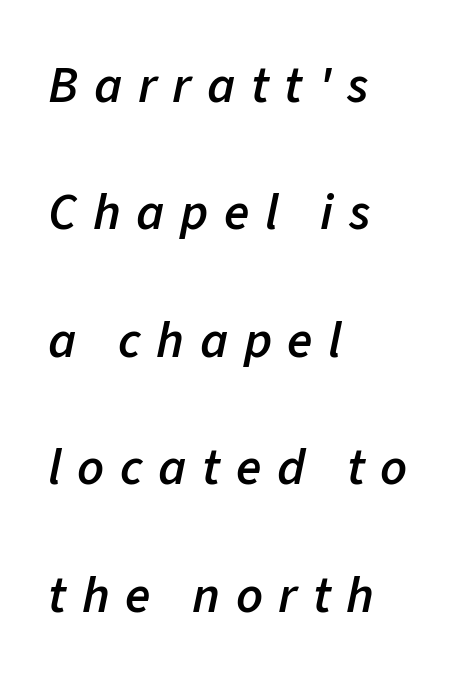
The passage shown leans; its letterforms are oblique. The type is letterspaced generously, with wide tracking. Typeset ragged right — the left edge is the straight one. Heft: intermediate — a semibold.
